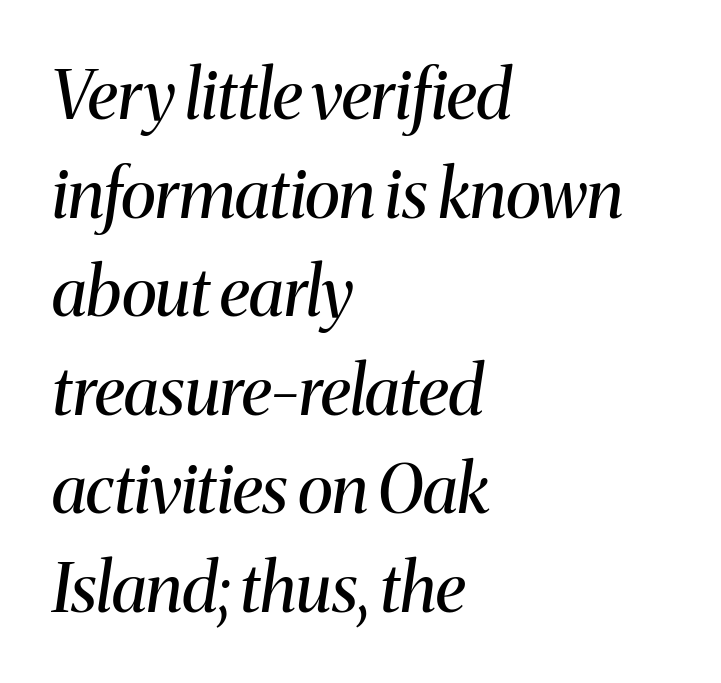
{"serif": "yes", "italic": "yes", "lean": "right", "slant_degrees": 8, "bold": "no", "weight": "regular", "width": "normal", "stroke_contrast": "medium", "x_height": "medium", "monospaced": "no", "underline": "no", "align": "left", "line_spacing": "normal", "line_spacing_ratio": 1.45, "letter_spacing": "normal", "letter_spacing_em": 0.0, "glyph_px": 68}
